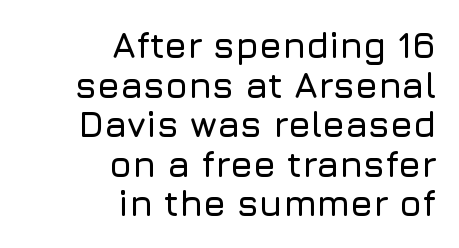
Q: Is the text italic (slanted)? A: No, it is upright.
Q: Is the typeface a serif or a sans-serif typeface? A: Sans-serif.
Q: Is the text underlined? A: No.
Q: How is the paragraph aligned? A: Right-aligned.
Q: Is the spacing between letters normal or unusually wide? A: Normal.
Q: Is the spacing between lines tight, normal or loose? A: Tight.
Q: Width (condensed, normal, or wide)? A: Normal.
Q: Stroke contrast? A: Low.
Q: x-height? A: Medium.
Q: Monospaced? A: No.
